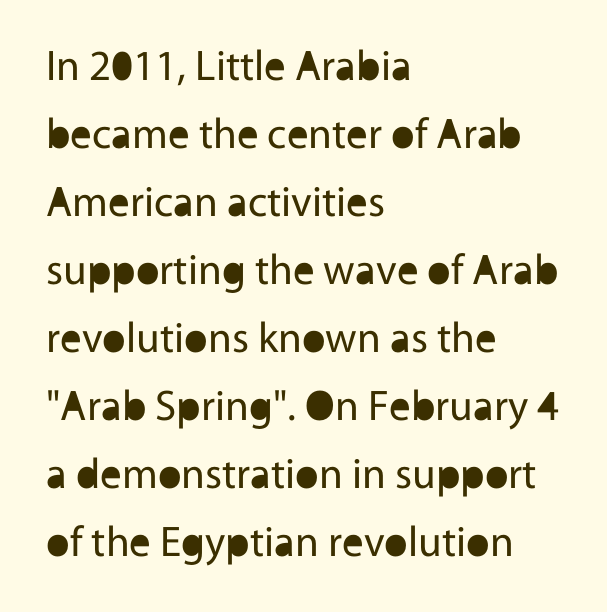
{"serif": "no", "italic": "no", "bold": "no", "weight": "regular", "width": "normal", "x_height": "medium", "monospaced": "no", "underline": "no", "align": "left", "line_spacing": "normal", "line_spacing_ratio": 1.58, "letter_spacing": "normal", "letter_spacing_em": 0.0, "glyph_px": 43}
